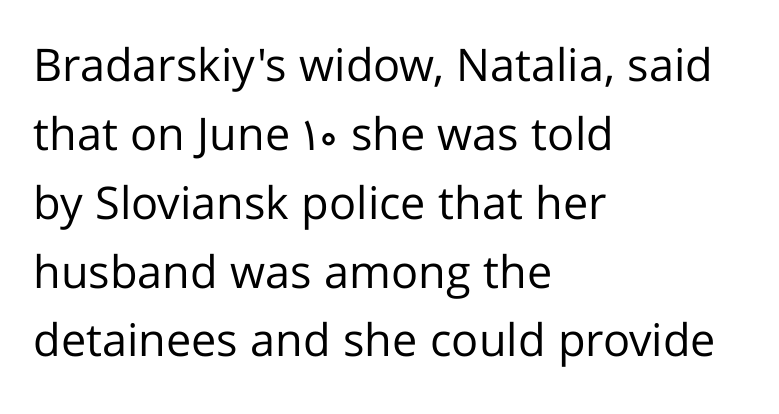
Type without underlining. These lines are rendered in a variable-pitch font. Reading down the column, the eye jumps a familiar distance to each next line. Caption: multi-line text, flush left, ragged right.
